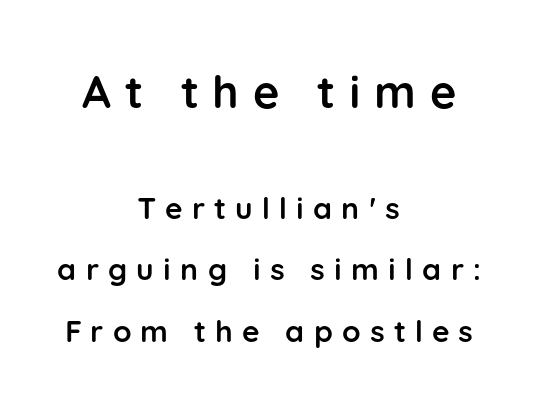
A typesetter would call this heavily tracked-out type. The lines in this sample share a center point and differ in where they start and stop. The passage shown is typed in a proportional face where columns would drift. Here the first block reads like a headline and the second like body copy.
